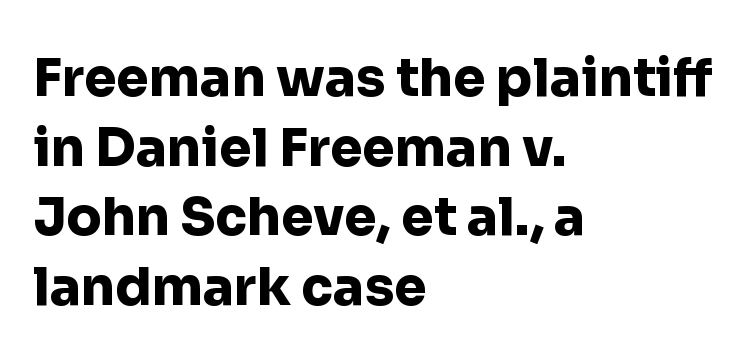
Reading down the block, your eye returns to a fixed left position each line. Is the type bold? Yes — the strokes are clearly thick and heavy. The leading is moderate, giving the passage an even texture. This sample has the flowing, uneven cadence of proportional lettering. A typesetter would mark this as roman, not italic.
